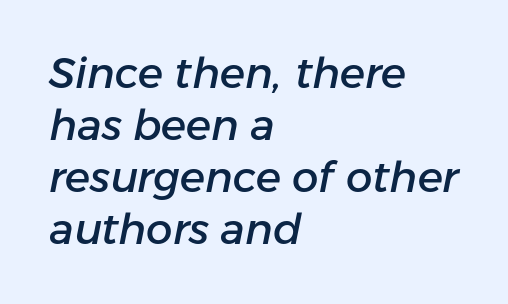
Proportional: the letters do not fall into vertical columns. Unmarked baselines from the first word to the last. No extra tracking has been applied to these lines. The lettering tilts uniformly, giving the passage an italic look. The compositor pushed each line to the left boundary.
